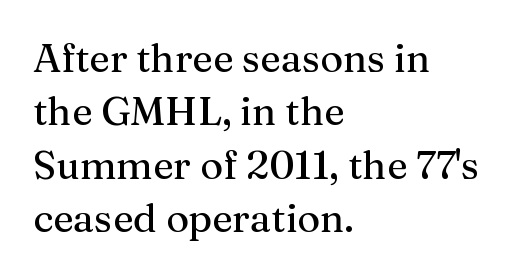
The image shows 39 px serif type, upright; set left-aligned, normal line spacing (1.37x), normal letter spacing, not underlined; medium stroke contrast and a medium x-height.
